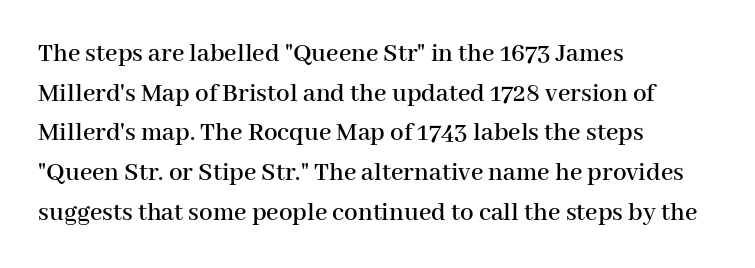
Reading down the column, the eye jumps a familiar distance to each next line. The gaps between neighbouring characters are ordinary and unremarkable. Every character sits straight up, as roman type does. These lines stack with their left ends in a neat column. Bare-footed words on every line.
